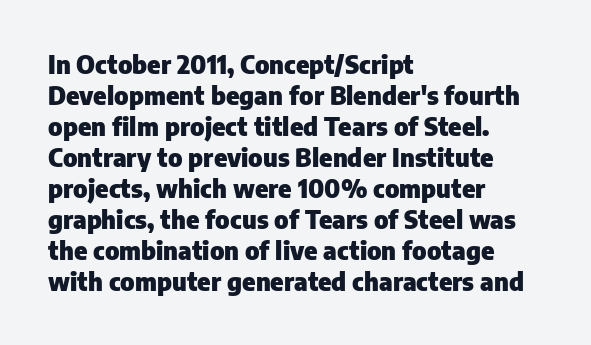
{"italic": "no", "bold": "yes", "underline": "no", "align": "left", "line_spacing_ratio": 1.24, "letter_spacing": "normal", "letter_spacing_em": 0.0, "glyph_px": 25}
